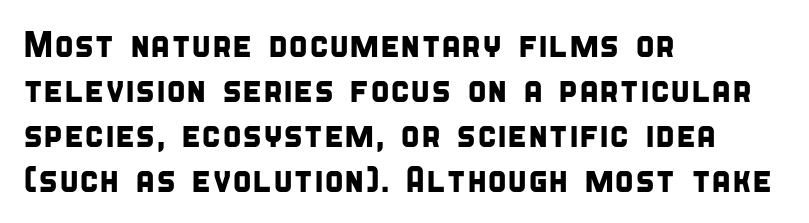
{"serif": "no", "width": "condensed", "stroke_contrast": "low", "x_height": "large", "monospaced": "no", "underline": "no", "align": "left", "line_spacing": "normal", "line_spacing_ratio": 1.25, "letter_spacing": "normal", "letter_spacing_em": 0.0, "glyph_px": 36}
